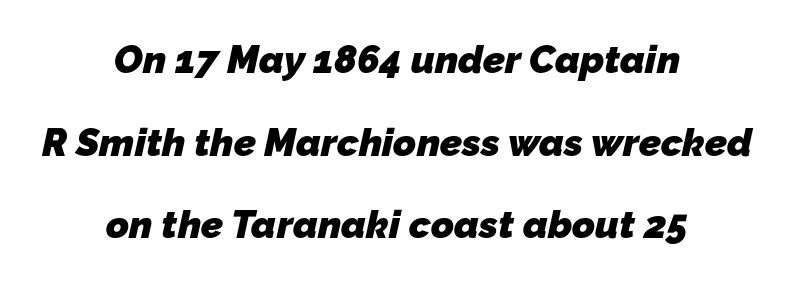
{"serif": "no", "bold": "yes", "weight": "heavy", "width": "normal", "stroke_contrast": "low", "x_height": "medium", "monospaced": "no", "underline": "no", "align": "center", "line_spacing": "loose", "line_spacing_ratio": 2.12, "letter_spacing": "normal", "letter_spacing_em": 0.0, "glyph_px": 39}
